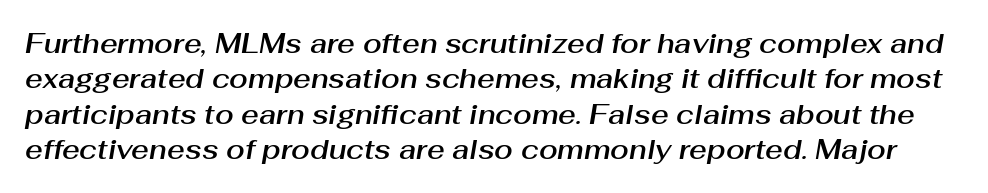
{"italic": "yes", "lean": "right", "slant_degrees": 10, "underline": "no", "line_spacing": "normal", "line_spacing_ratio": 1.31, "letter_spacing": "normal", "letter_spacing_em": 0.0, "glyph_px": 27}
